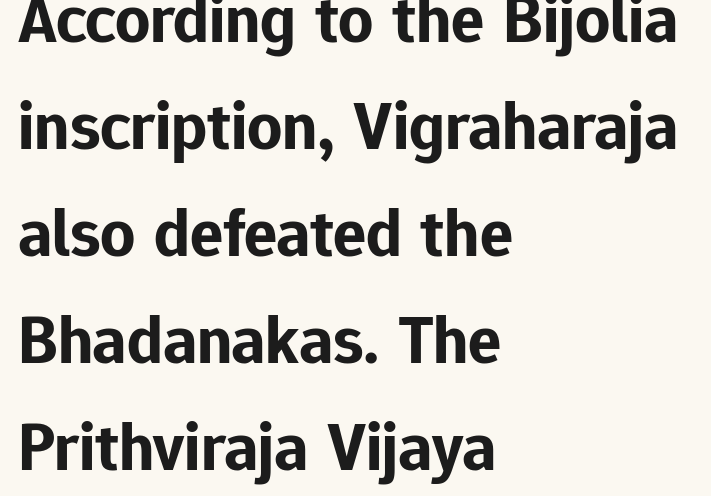
The specimen reads as upright at a glance. Where is the straight margin? On the left. The space beneath each line is pristine and unruled. Vertically, the passage feels balanced, rows spaced as you'd expect.
